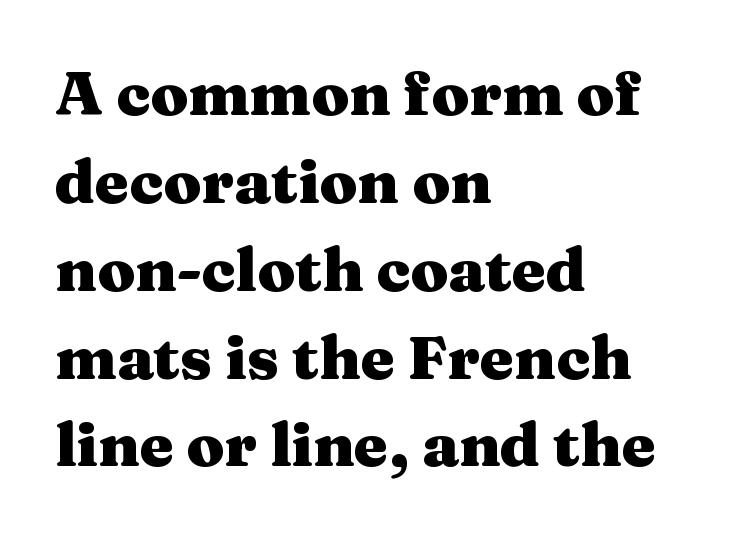
{"serif": "yes", "italic": "no", "bold": "yes", "weight": "heavy", "width": "wide", "stroke_contrast": "medium", "x_height": "medium", "monospaced": "no", "underline": "no", "align": "left", "line_spacing": "normal", "line_spacing_ratio": 1.44, "letter_spacing": "normal", "letter_spacing_em": 0.0, "glyph_px": 61}
